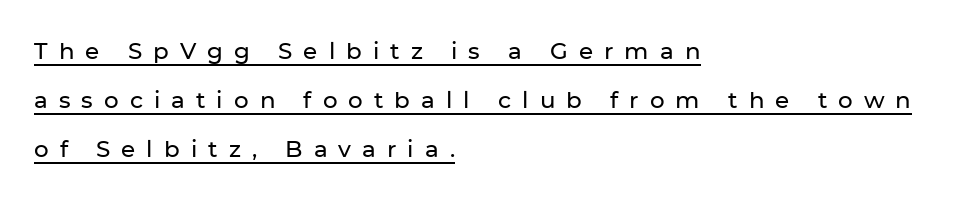
Q: Is the text italic (slanted)? A: No, it is upright.
Q: Is the text underlined? A: Yes.
Q: How is the paragraph aligned? A: Left-aligned.
Q: Is the spacing between letters normal or unusually wide? A: Unusually wide.
Q: Is the spacing between lines tight, normal or loose? A: Loose.
